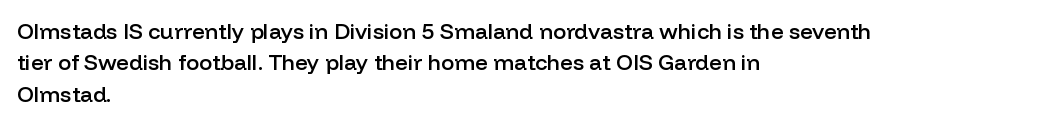
Successive baselines arrive at the customary interval. Horizontally, the lines are justified to the leading edge only. Short note: letters normally spaced. Emphasis by weight is partial: semibold. The gap between lines stays unmarked. Ordinary non-slanted type is in use.
